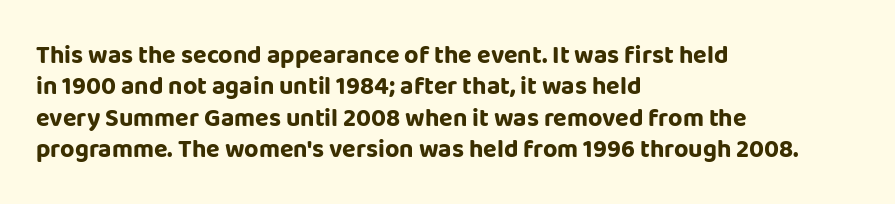
Horizontal alignment here is leftward, the default for most running prose. These lines were composed using upright roman letters. Quick note: underline off. Words appear dense and cohesive because spacing is normal. Honestly, the row spacing looks completely unremarkable. Heft: maximum for text — a bold.
